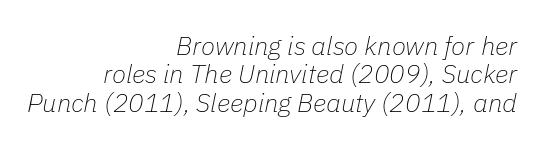
The image shows 26 px text type, italic (leaning right); set right-aligned, tight line spacing (1.09x), normal letter spacing, not underlined.
